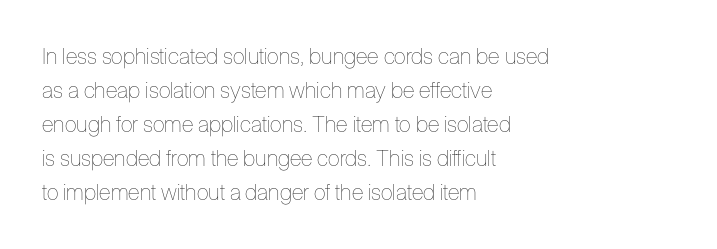
The image shows 22 px text type, upright; set left-aligned, normal line spacing (1.55x), normal letter spacing, not underlined.
